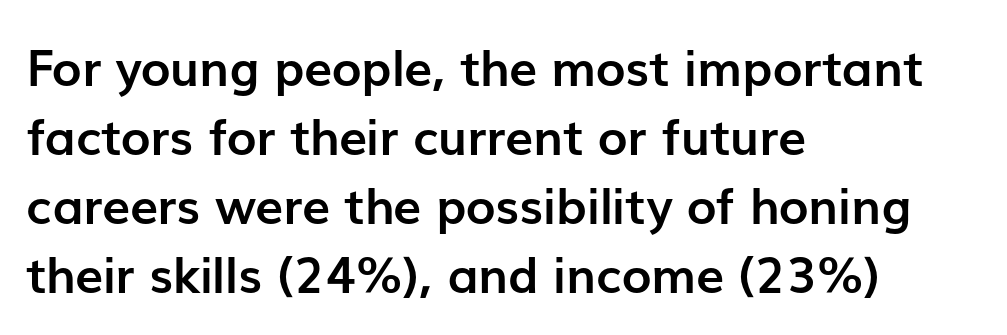
Q: Is the text bold? A: Yes.
Q: Is the text italic (slanted)? A: No, it is upright.
Q: Is the typeface a serif or a sans-serif typeface? A: Sans-serif.
Q: Is the text underlined? A: No.
Q: How is the paragraph aligned? A: Left-aligned.
Q: Is the spacing between letters normal or unusually wide? A: Normal.
Q: Is the spacing between lines tight, normal or loose? A: Normal.
Q: Width (condensed, normal, or wide)? A: Normal.
Q: Stroke contrast? A: Low.
Q: x-height? A: Medium.
Q: Monospaced? A: No.
